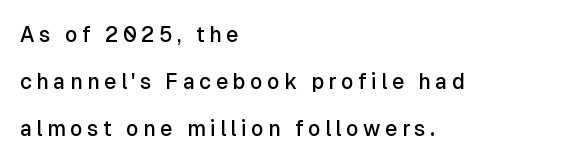
Unmarked baselines from the first word to the last. The sample has been set in demibold, a notch under bold. There is plenty of visible air inserted between adjacent glyphs. In CSS terms this would be text-align: left. The axis of the letterforms is exactly vertical. Whoever set this chose breathing room over compactness in the vertical rhythm.
